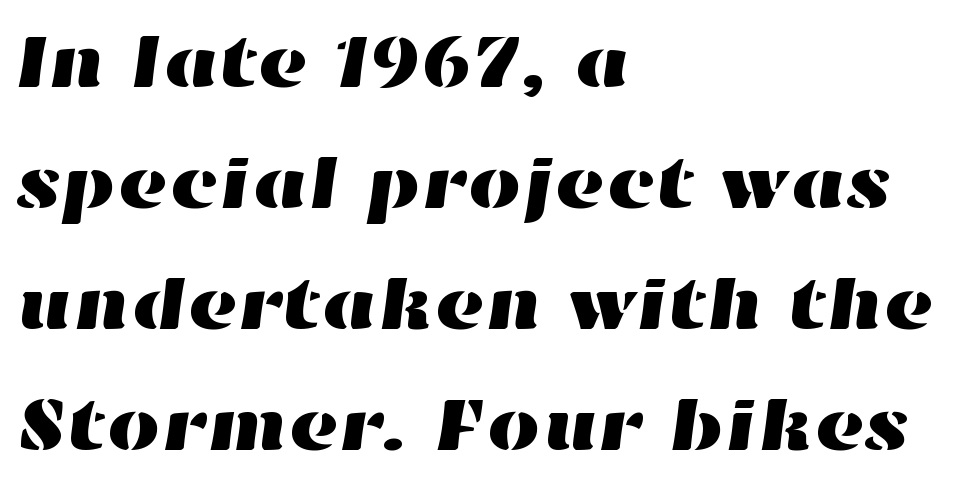
The image shows 76 px wide type; set left-aligned, normal line spacing (1.59x), normal letter spacing, not underlined; high stroke contrast and a medium x-height.
